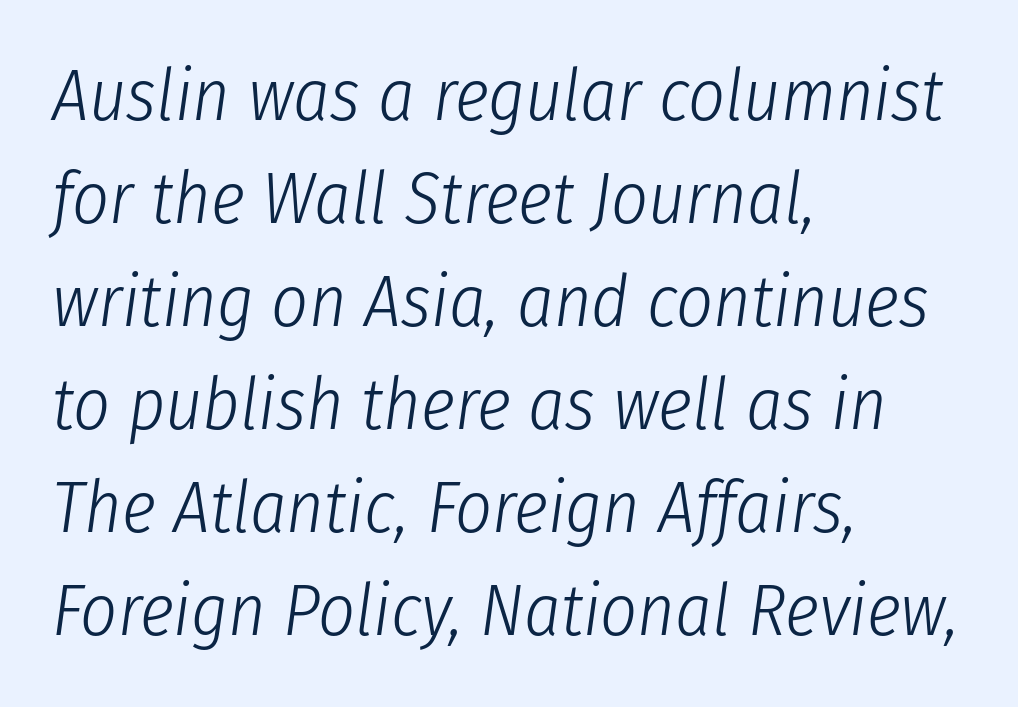
Q: Is the text bold? A: No.
Q: Is the text italic (slanted)? A: Yes, it leans right by about 8 degrees.
Q: Is the text underlined? A: No.
Q: How is the paragraph aligned? A: Left-aligned.
Q: Is the spacing between letters normal or unusually wide? A: Normal.
Q: Is the spacing between lines tight, normal or loose? A: Normal.
Q: Width (condensed, normal, or wide)? A: Condensed.
Q: Stroke contrast? A: Low.
Q: x-height? A: Medium.
Q: Monospaced? A: No.
